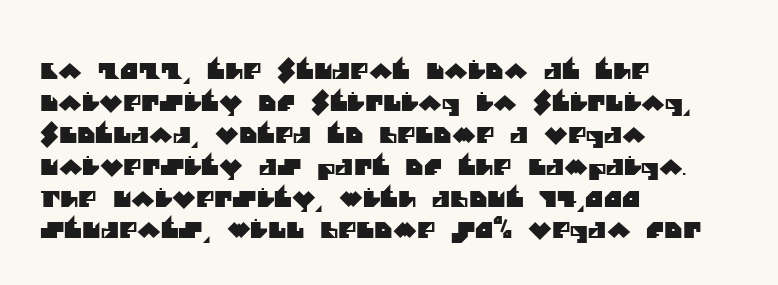
Casual observation: everything's shoved over to the left. Descenders are the only things crossing below the line. The space between consecutive lines is moderate. The letters sit at their default tracking, neither squeezed nor spread.
